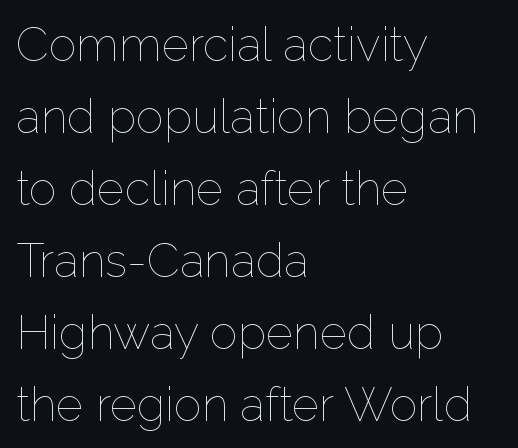
The image shows 47 px thin type, upright; set left-aligned, normal line spacing (1.53x), normal letter spacing, not underlined; low stroke contrast and a medium x-height.
